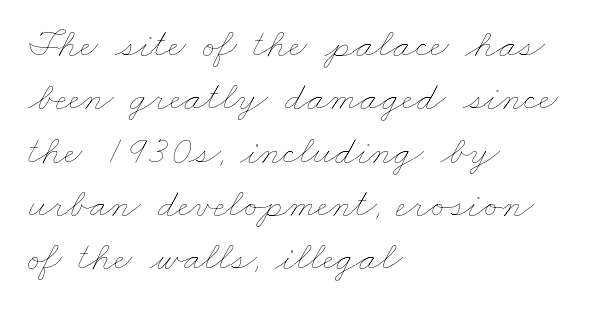
Q: Is the text bold? A: No.
Q: Is the text underlined? A: No.
Q: How is the paragraph aligned? A: Left-aligned.
Q: Is the spacing between letters normal or unusually wide? A: Normal.
Q: Is the spacing between lines tight, normal or loose? A: Normal.
Q: Width (condensed, normal, or wide)? A: Wide.
Q: Stroke contrast? A: Low.
Q: x-height? A: Small.
Q: Monospaced? A: No.
